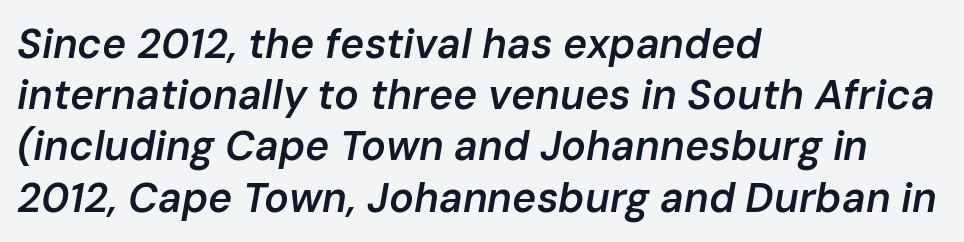
The letters are semibold — heavier than regular but short of a full bold. Quick note: underline off. The ragged edge is on the right, which tells us the setting is flush left. Looking at the ascenders, they clearly lean. Leading: standard.
